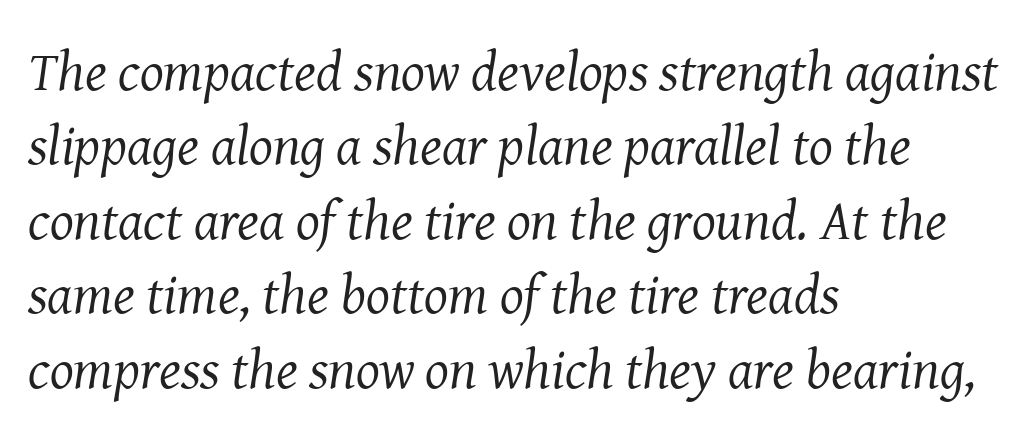
The image shows 56 px regular-weight serif type, italic (leaning right); set left-aligned, normal line spacing (1.33x), normal letter spacing, not underlined; medium stroke contrast and a medium x-height.
